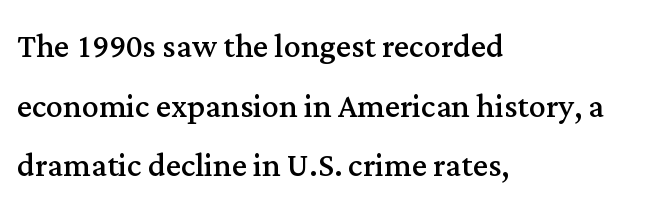
Q: Is the text bold? A: No.
Q: Is the text italic (slanted)? A: No, it is upright.
Q: Is the typeface a serif or a sans-serif typeface? A: Serif.
Q: Is the text underlined? A: No.
Q: How is the paragraph aligned? A: Left-aligned.
Q: Is the spacing between letters normal or unusually wide? A: Normal.
Q: Is the spacing between lines tight, normal or loose? A: Normal.
Q: Width (condensed, normal, or wide)? A: Normal.
Q: Stroke contrast? A: Medium.
Q: x-height? A: Medium.
Q: Monospaced? A: No.
